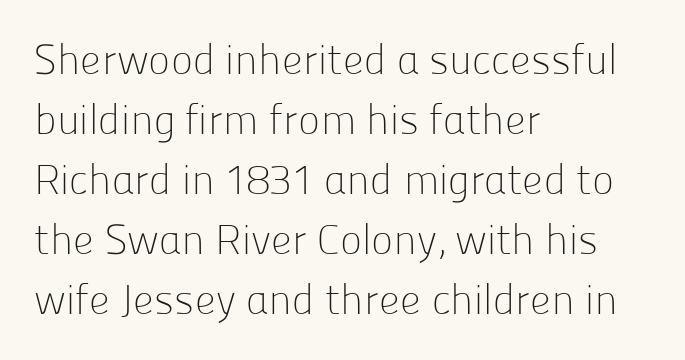
{"serif": "no", "italic": "no", "bold": "no", "weight": "light", "width": "normal", "stroke_contrast": "low", "x_height": "medium", "monospaced": "no", "underline": "no", "align": "left", "line_spacing": "normal", "line_spacing_ratio": 1.43, "letter_spacing": "normal", "letter_spacing_em": 0.0, "glyph_px": 42}
